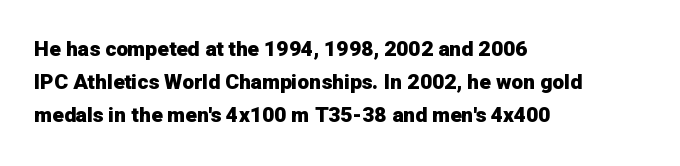
The image shows 21 px bold type, upright; set left-aligned, normal line spacing (1.58x), normal letter spacing, not underlined.
